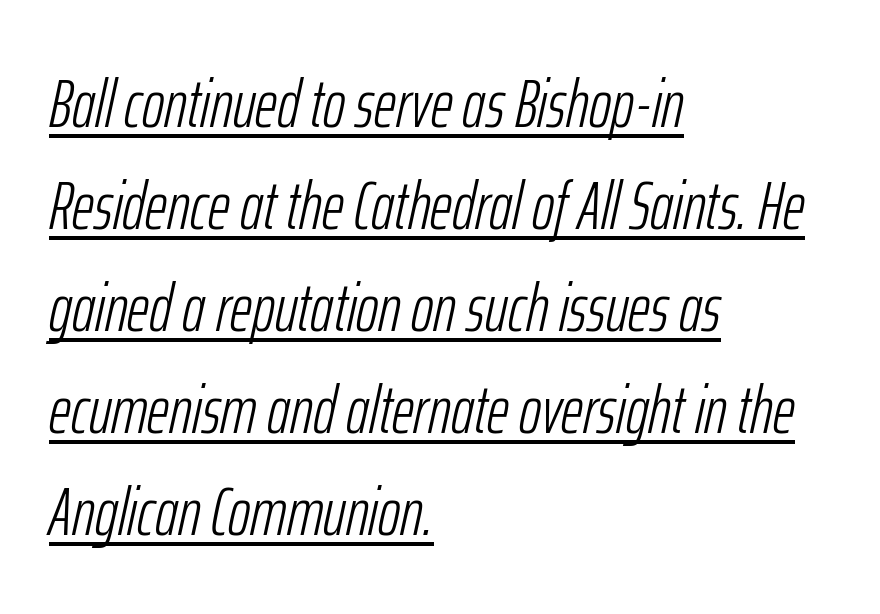
{"italic": "yes", "lean": "right", "slant_degrees": 12, "bold": "no", "weight": "light", "width": "condensed", "stroke_contrast": "low", "x_height": "medium", "monospaced": "no", "underline": "yes", "align": "left", "line_spacing": "normal", "line_spacing_ratio": 1.5, "letter_spacing": "normal", "letter_spacing_em": 0.0, "glyph_px": 68}
